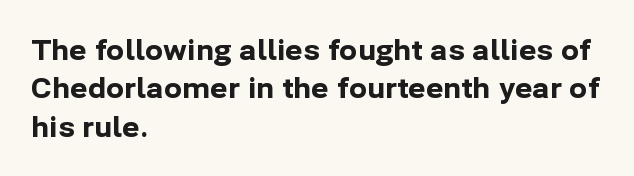
{"italic": "no", "bold": "yes", "underline": "no", "align": "left", "line_spacing": "normal", "line_spacing_ratio": 1.42, "letter_spacing": "normal", "letter_spacing_em": 0.0, "glyph_px": 27}
